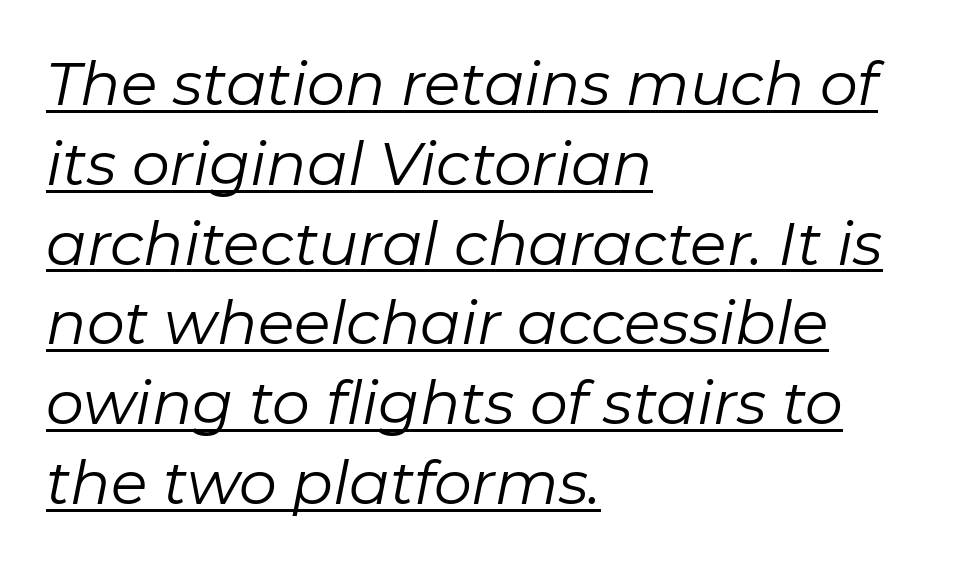
Q: Is the text bold? A: No.
Q: Is the text italic (slanted)? A: Yes, it leans right by about 11 degrees.
Q: Is the text underlined? A: Yes.
Q: How is the paragraph aligned? A: Left-aligned.
Q: Is the spacing between letters normal or unusually wide? A: Normal.
Q: Is the spacing between lines tight, normal or loose? A: Normal.
Q: Width (condensed, normal, or wide)? A: Normal.
Q: Stroke contrast? A: Low.
Q: x-height? A: Medium.
Q: Monospaced? A: No.
